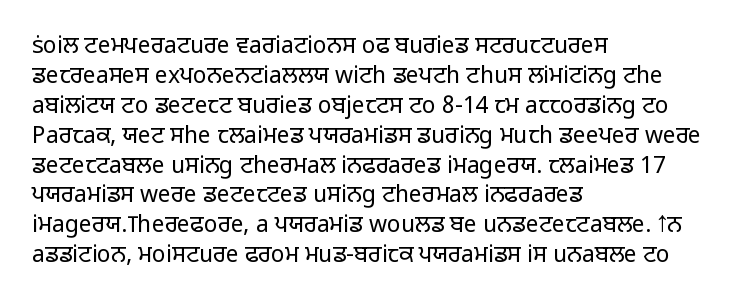
The image shows 23 px text type, upright; set left-aligned, normal line spacing (1.3x), normal letter spacing, not underlined.
